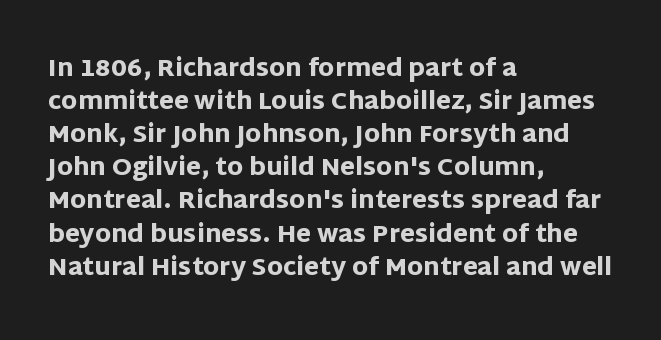
The image shows 24 px bold type, upright; set left-aligned, normal line spacing (1.38x), normal letter spacing, not underlined.
